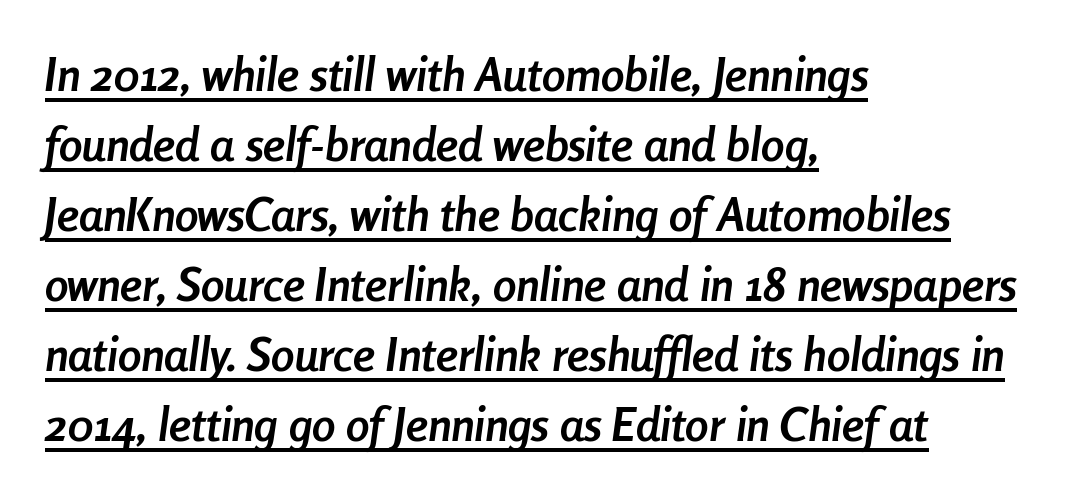
{"italic": "yes", "lean": "right", "slant_degrees": 8, "bold": "yes", "weight": "semibold", "width": "condensed", "stroke_contrast": "low", "x_height": "medium", "monospaced": "no", "underline": "yes", "align": "left", "line_spacing": "normal", "line_spacing_ratio": 1.49, "letter_spacing": "normal", "letter_spacing_em": 0.0, "glyph_px": 47}
